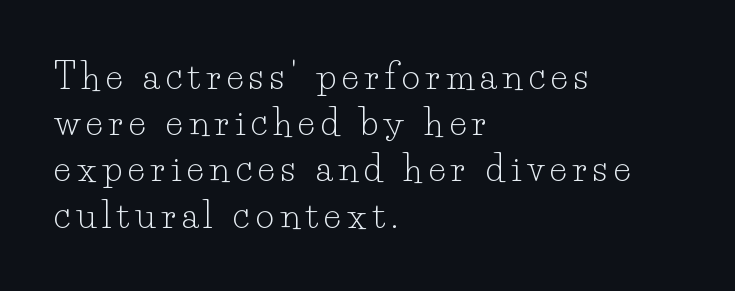
{"serif": "yes", "italic": "no", "bold": "no", "weight": "light", "width": "normal", "stroke_contrast": "low", "x_height": "small", "monospaced": "no", "underline": "no", "align": "left", "line_spacing": "normal", "line_spacing_ratio": 1.32, "glyph_px": 35}
